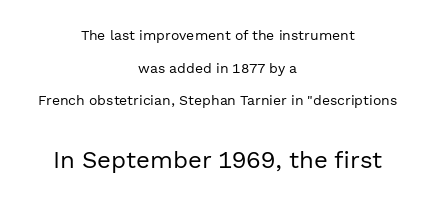
In terms of leading, this rendering errs on the spacious side. Larger block? The one below; the one above is distinctly smaller. Caption: face not bold, strokes unweighted. Nope, not italic — everything's standing straight.
